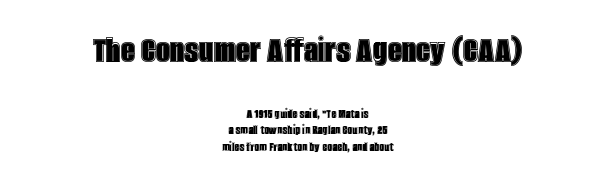
The image shows 40 px condensed type, upright; set centered, line spacing 1.17x, normal letter spacing, not underlined; the first (top) block is 2.86x larger; a large x-height.
